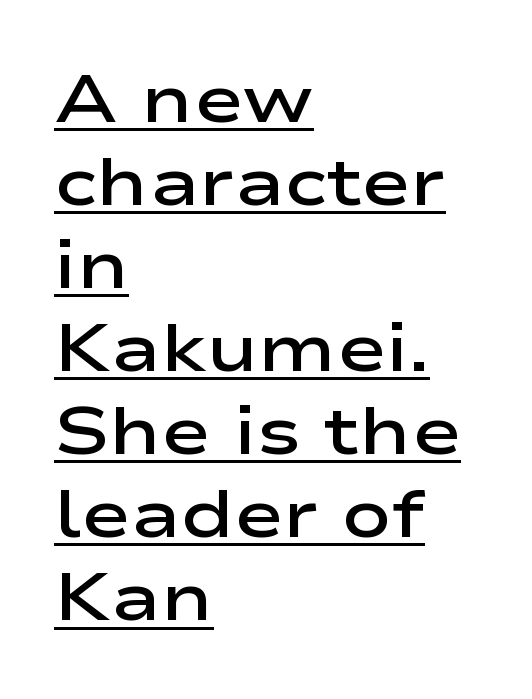
Q: Is the text bold? A: Semi-bold.
Q: Is the text italic (slanted)? A: No, it is upright.
Q: Is the typeface a serif or a sans-serif typeface? A: Sans-serif.
Q: Is the text underlined? A: Yes.
Q: How is the paragraph aligned? A: Left-aligned.
Q: Is the spacing between letters normal or unusually wide? A: Normal.
Q: Width (condensed, normal, or wide)? A: Wide.
Q: Stroke contrast? A: Low.
Q: x-height? A: Medium.
Q: Monospaced? A: No.
